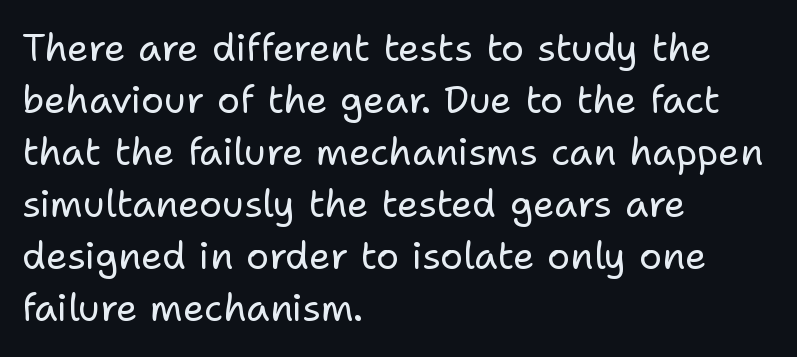
Q: Is the text bold? A: No.
Q: Is the text italic (slanted)? A: No, it is upright.
Q: Is the typeface a serif or a sans-serif typeface? A: Sans-serif.
Q: Is the text underlined? A: No.
Q: How is the paragraph aligned? A: Left-aligned.
Q: Is the spacing between letters normal or unusually wide? A: Normal.
Q: Is the spacing between lines tight, normal or loose? A: Normal.
Q: Width (condensed, normal, or wide)? A: Normal.
Q: Stroke contrast? A: Low.
Q: x-height? A: Medium.
Q: Monospaced? A: No.
